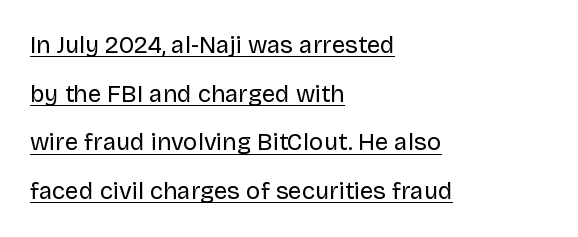
Q: Is the text bold? A: No.
Q: Is the text italic (slanted)? A: No, it is upright.
Q: Is the text underlined? A: Yes.
Q: How is the paragraph aligned? A: Left-aligned.
Q: Is the spacing between letters normal or unusually wide? A: Normal.
Q: Is the spacing between lines tight, normal or loose? A: Loose.
